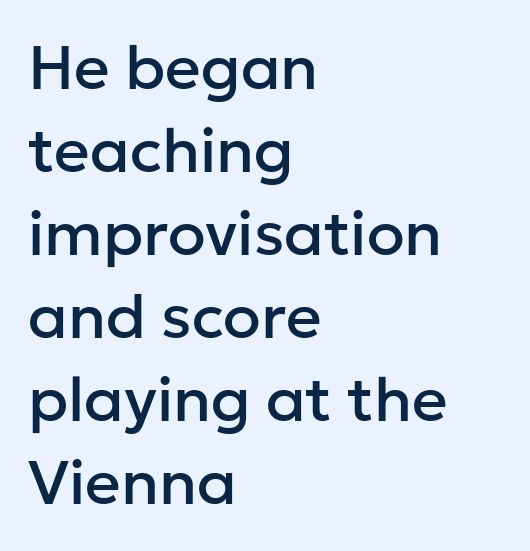
Honestly, there is no underline to notice here at all. The face used here is proportionally spaced, like ordinary book or web type. Regarding serifs, this sample does without them. The tracking reads as untouched default to a designer's eye.
